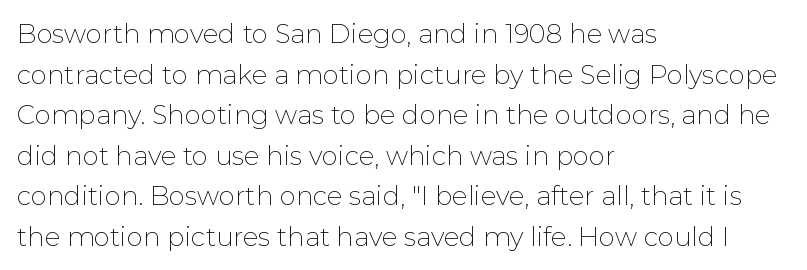
Q: Is the text bold? A: No.
Q: Is the text italic (slanted)? A: No, it is upright.
Q: Is the text underlined? A: No.
Q: How is the paragraph aligned? A: Left-aligned.
Q: Is the spacing between letters normal or unusually wide? A: Normal.
Q: Is the spacing between lines tight, normal or loose? A: Normal.
